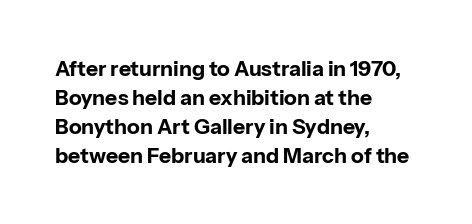
The lines are quadded left. These lines keep a tight, regular rhythm from letter to letter. The gap between lines stays unmarked. It's the straight-up-and-down kind of type. The rendering uses a moderate line-height, typical for paragraphs. Pretty heavy lettering here — definitely bold.
